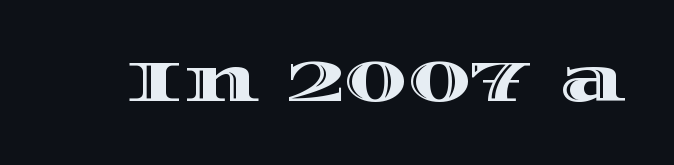
The image shows 58 px wide type, upright; set normal letter spacing, not underlined; a large x-height.
